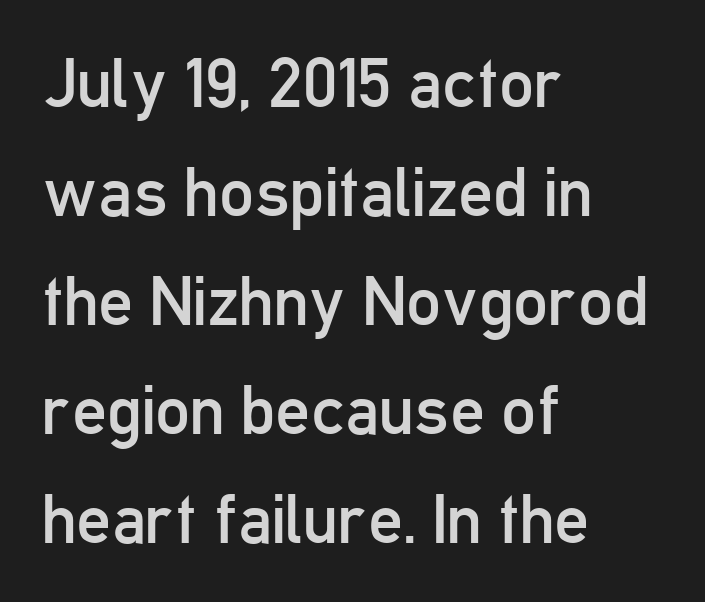
{"serif": "no", "italic": "no", "bold": "no", "weight": "regular", "width": "condensed", "stroke_contrast": "low", "x_height": "medium", "monospaced": "no", "underline": "no", "align": "left", "line_spacing": "normal", "line_spacing_ratio": 1.58, "letter_spacing": "normal", "letter_spacing_em": 0.0, "glyph_px": 69}
